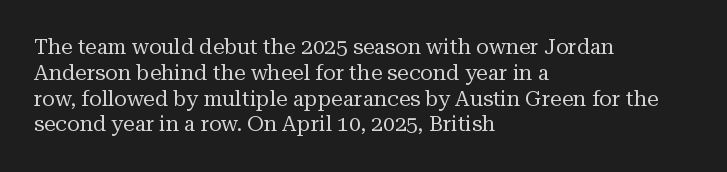
Q: Is the text bold? A: No.
Q: Is the text italic (slanted)? A: No, it is upright.
Q: Is the text underlined? A: No.
Q: How is the paragraph aligned? A: Left-aligned.
Q: Is the spacing between letters normal or unusually wide? A: Normal.
